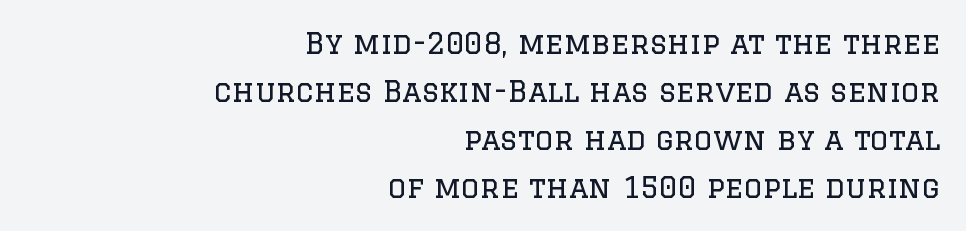
The image shows 29 px regular-weight serif type, upright; set right-aligned, normal line spacing (1.66x), normal letter spacing, not underlined; low stroke contrast and a large x-height.
